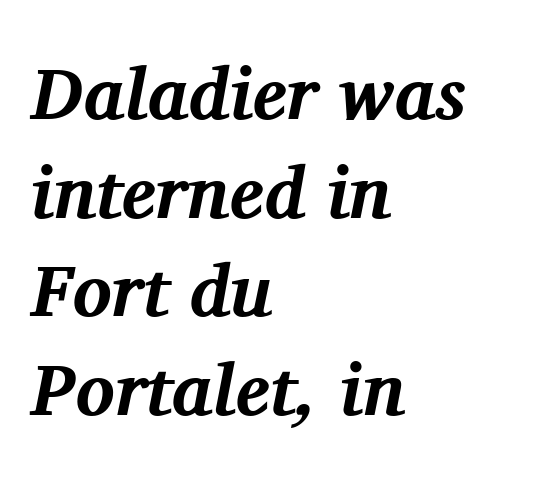
Q: Is the text bold? A: Yes.
Q: Is the text italic (slanted)? A: Yes, it leans right by about 11 degrees.
Q: Is the typeface a serif or a sans-serif typeface? A: Serif.
Q: Is the text underlined? A: No.
Q: How is the paragraph aligned? A: Left-aligned.
Q: Is the spacing between letters normal or unusually wide? A: Normal.
Q: Is the spacing between lines tight, normal or loose? A: Normal.
Q: Width (condensed, normal, or wide)? A: Normal.
Q: Stroke contrast? A: Medium.
Q: x-height? A: Medium.
Q: Monospaced? A: No.
